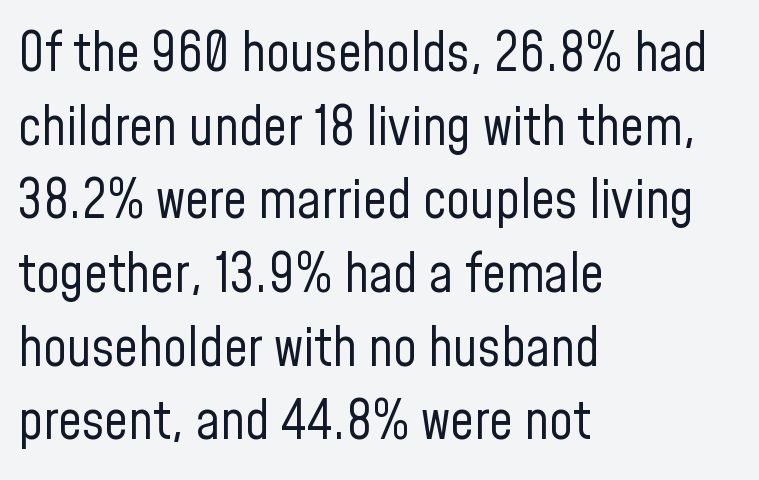
The image shows 53 px regular-weight, condensed sans-serif type, upright; set left-aligned, normal line spacing (1.39x), normal letter spacing, not underlined; low stroke contrast and a medium x-height.
